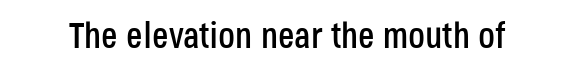
The gap between lines stays unmarked. Posture: vertical. The face used here is proportionally spaced, like ordinary book or web type. Type style note: lacks serifs. Glyph-to-glyph distance matches everyday printed text.
